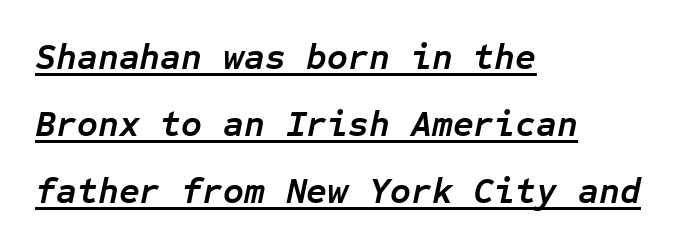
Q: Is the text bold? A: Yes.
Q: Is the text italic (slanted)? A: Yes, it leans right by about 12 degrees.
Q: Is the text underlined? A: Yes.
Q: How is the paragraph aligned? A: Left-aligned.
Q: Is the spacing between letters normal or unusually wide? A: Normal.
Q: Width (condensed, normal, or wide)? A: Normal.
Q: Stroke contrast? A: Low.
Q: x-height? A: Medium.
Q: Monospaced? A: Yes.
